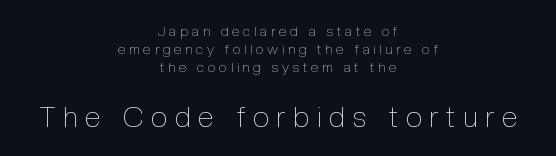
Q: Is the text bold? A: No.
Q: Is the text italic (slanted)? A: No, it is upright.
Q: Is the text underlined? A: No.
Q: How is the paragraph aligned? A: Centered.
Q: Is the spacing between letters normal or unusually wide? A: Unusually wide.
Q: Is the spacing between lines tight, normal or loose? A: Normal.
Q: Which block of text is set in a larger size, the first (top) or the second (bottom)? A: The second (bottom) one.
Q: Width (condensed, normal, or wide)? A: Condensed.
Q: x-height? A: Medium.
Q: Monospaced? A: No.
